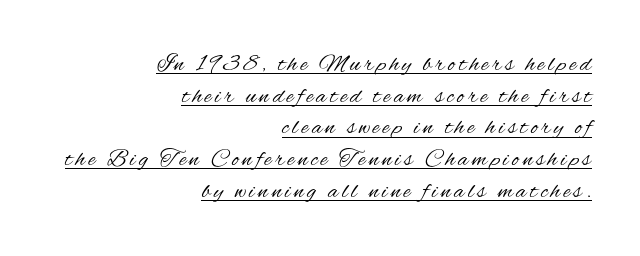
{"bold": "no", "underline": "yes", "align": "right", "line_spacing": "normal", "line_spacing_ratio": 1.32, "glyph_px": 24}
